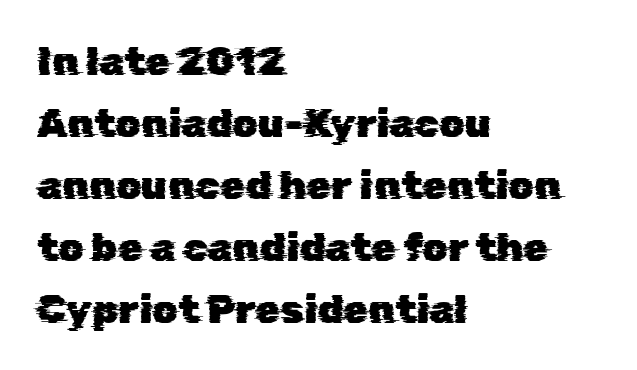
Q: Is the typeface a serif or a sans-serif typeface? A: Sans-serif.
Q: Is the text underlined? A: No.
Q: How is the paragraph aligned? A: Left-aligned.
Q: Is the spacing between letters normal or unusually wide? A: Normal.
Q: Is the spacing between lines tight, normal or loose? A: Normal.
Q: Width (condensed, normal, or wide)? A: Normal.
Q: Stroke contrast? A: Low.
Q: x-height? A: Medium.
Q: Monospaced? A: No.
